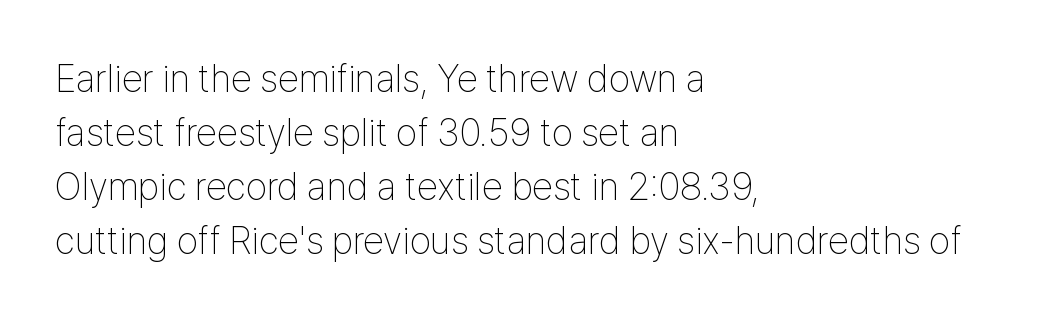
Q: Is the text bold? A: No.
Q: Is the text italic (slanted)? A: No, it is upright.
Q: Is the typeface a serif or a sans-serif typeface? A: Sans-serif.
Q: Is the text underlined? A: No.
Q: How is the paragraph aligned? A: Left-aligned.
Q: Is the spacing between letters normal or unusually wide? A: Normal.
Q: Is the spacing between lines tight, normal or loose? A: Normal.
Q: Width (condensed, normal, or wide)? A: Condensed.
Q: Stroke contrast? A: Low.
Q: x-height? A: Medium.
Q: Monospaced? A: No.
